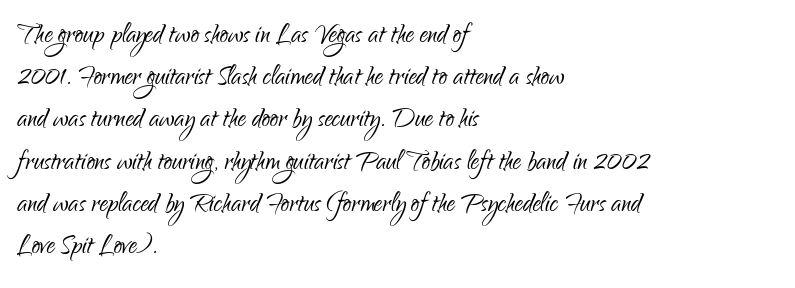
The image shows 33 px light, condensed sans-serif type; set left-aligned, normal line spacing (1.28x), normal letter spacing, not underlined; low stroke contrast and a small x-height.
